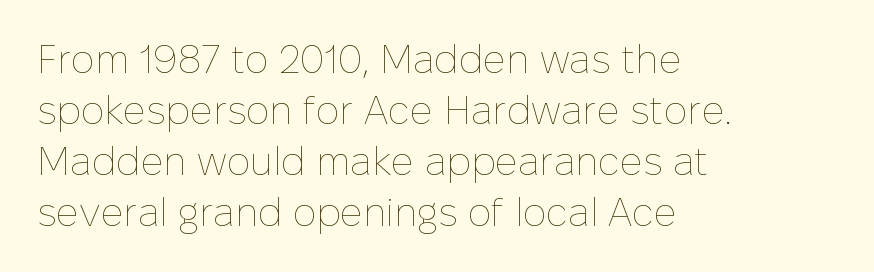
The image shows 39 px thin type, upright; set left-aligned, normal line spacing (1.31x), normal letter spacing, not underlined; low stroke contrast and a medium x-height.
